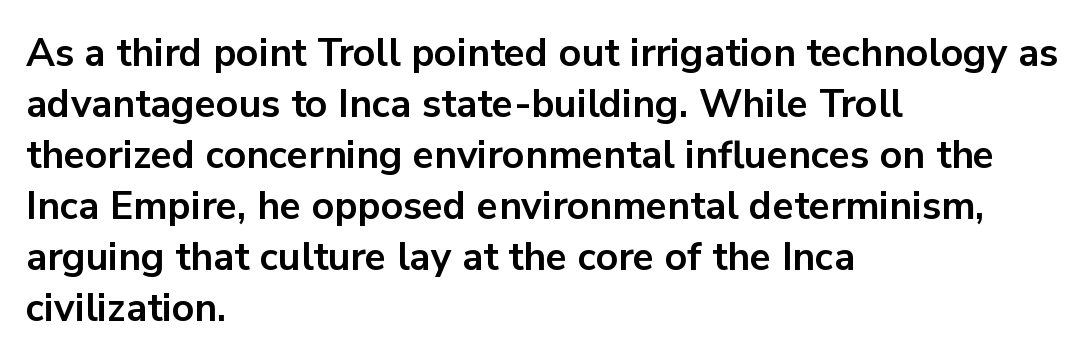
The image shows 39 px bold sans-serif type, upright; set left-aligned, normal line spacing (1.31x), normal letter spacing, not underlined; low stroke contrast and a medium x-height.
